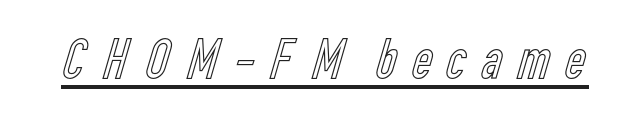
Q: Is the text italic (slanted)? A: Yes.
Q: Is the text underlined? A: Yes.
Q: Width (condensed, normal, or wide)? A: Condensed.
Q: x-height? A: Medium.
Q: Monospaced? A: No.
